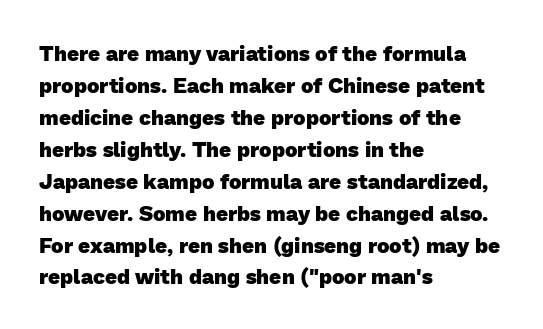
{"bold": "yes", "underline": "no", "align": "left", "line_spacing": "normal", "line_spacing_ratio": 1.52, "letter_spacing": "normal", "letter_spacing_em": 0.0, "glyph_px": 21}
